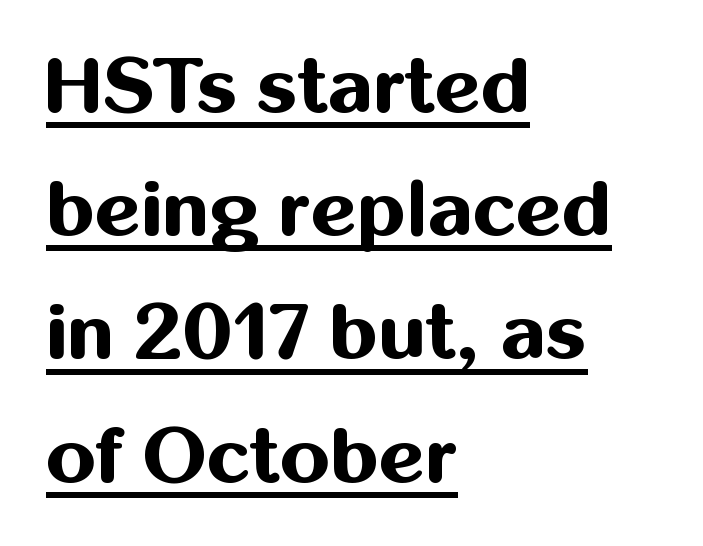
{"serif": "no", "italic": "no", "bold": "yes", "weight": "bold", "width": "normal", "stroke_contrast": "medium", "x_height": "medium", "monospaced": "no", "underline": "yes", "align": "left", "line_spacing": "normal", "line_spacing_ratio": 1.56, "letter_spacing": "normal", "letter_spacing_em": 0.0, "glyph_px": 79}
